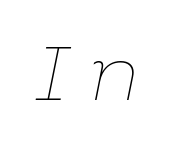
{"italic": "yes", "lean": "right", "slant_degrees": 11, "bold": "no", "weight": "thin", "width": "normal", "stroke_contrast": "low", "x_height": "medium", "monospaced": "no", "underline": "no", "letter_spacing": "wide", "letter_spacing_em": 0.26, "glyph_px": 76}
